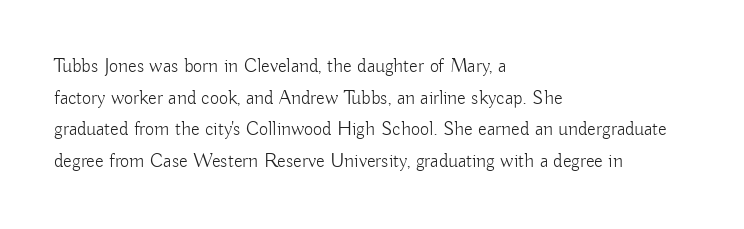
Q: Is the text bold? A: No.
Q: Is the text italic (slanted)? A: No, it is upright.
Q: Is the text underlined? A: No.
Q: How is the paragraph aligned? A: Left-aligned.
Q: Is the spacing between letters normal or unusually wide? A: Normal.
Q: Is the spacing between lines tight, normal or loose? A: Normal.
